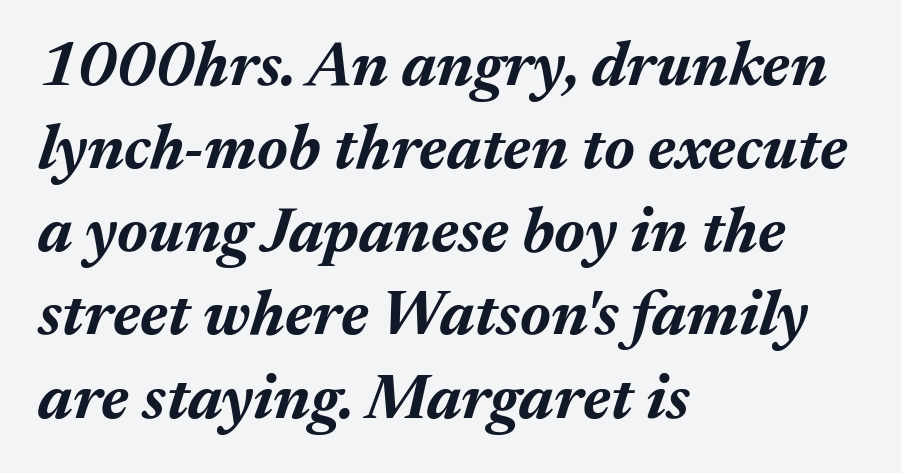
{"italic": "yes", "lean": "right", "slant_degrees": 17, "bold": "yes", "weight": "bold", "width": "normal", "stroke_contrast": "medium", "x_height": "medium", "monospaced": "no", "underline": "no", "align": "left", "line_spacing": "normal", "line_spacing_ratio": 1.32, "letter_spacing": "normal", "letter_spacing_em": 0.0, "glyph_px": 63}
